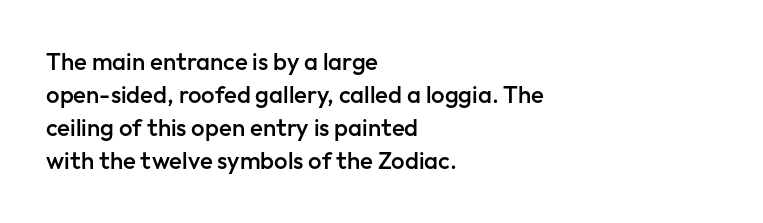
This rendering features lettering with no underline. Firm but not heavy-handed strokes: this text is semibold. Compared with typical body copy, the letter spacing here is the same. This sample is left-justified, so line endings fall wherever the words run out. Normally led — the rows are evenly, conventionally spaced.
